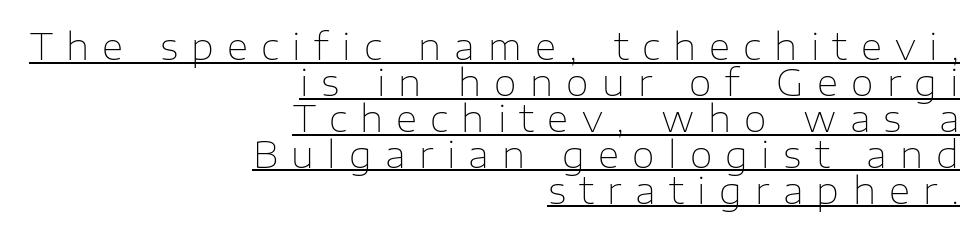
Serif or sans? Sans — the stroke terminals are bare. Beneath each row of characters lies a ruled line. Notice how the stems are strictly vertical — no italics here. The lines in this sample share a right terminus and differ only in where they begin.
